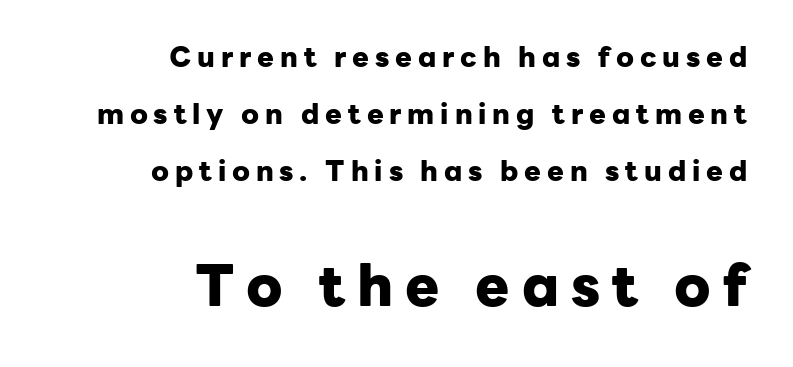
In terms of leading, this rendering errs on the spacious side. The letters stand upright; this is a roman face. Is the lower block the larger one? Yes — the lower block carries the bigger type. Alignment: flush right. Words float on clear page, feet unadorned. Stroke terminals: plain, sans-serif.
